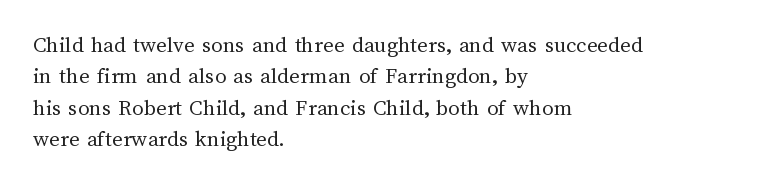
{"italic": "no", "bold": "no", "underline": "no", "align": "left", "line_spacing": "normal", "line_spacing_ratio": 1.36, "letter_spacing": "normal", "letter_spacing_em": 0.0, "glyph_px": 23}
